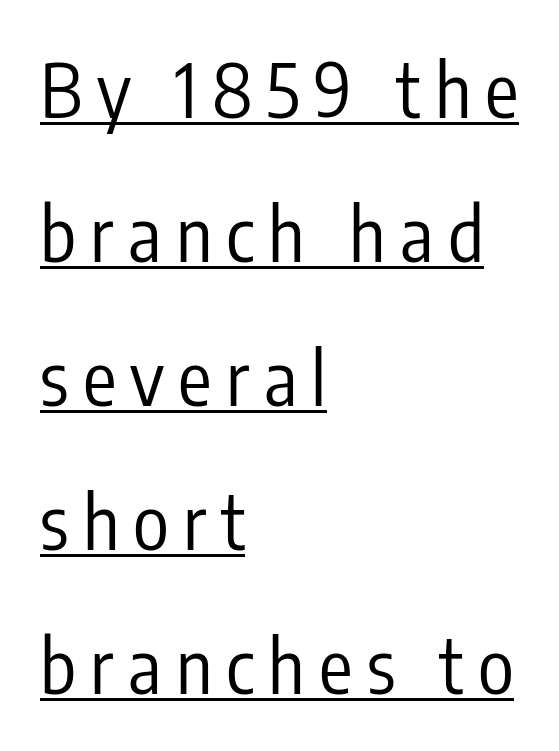
The image shows 75 px regular-weight, condensed sans-serif type, upright; set left-aligned, loose line spacing (1.92x), underlined; low stroke contrast and a medium x-height.
